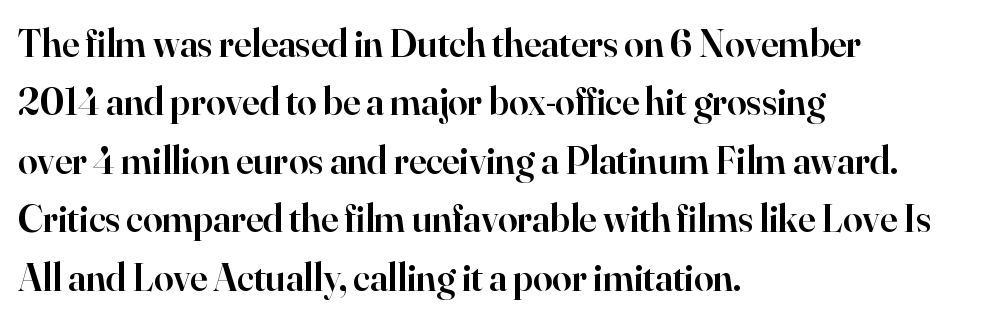
The image shows 39 px semibold serif type, upright; set left-aligned, normal line spacing (1.5x), normal letter spacing, not underlined; high stroke contrast and a small x-height.
